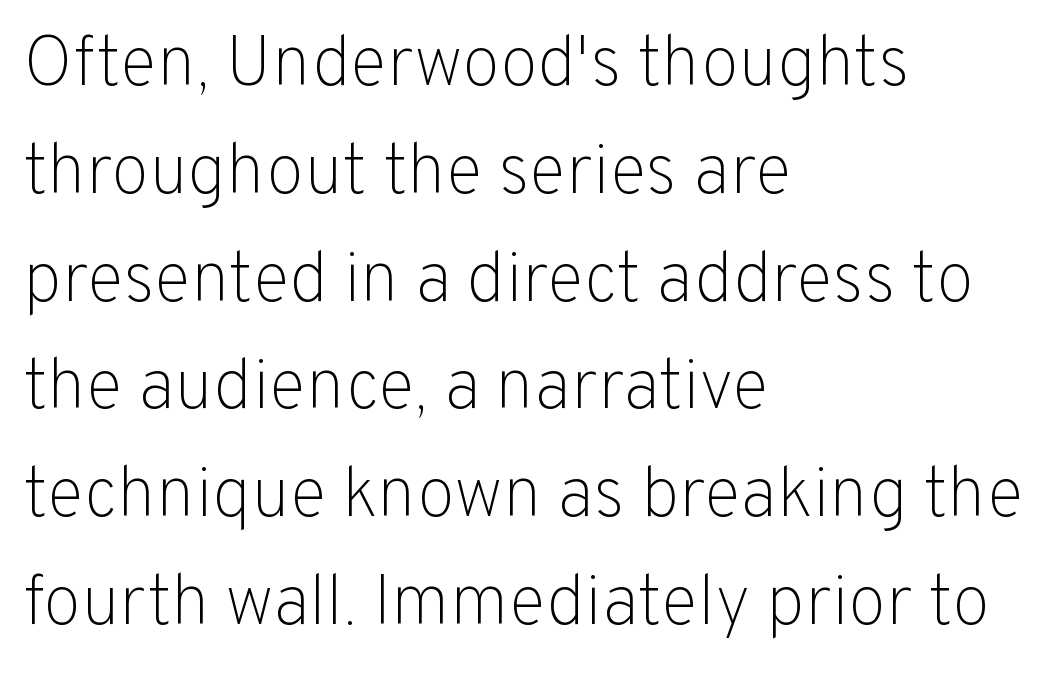
Q: Is the text bold? A: No.
Q: Is the text italic (slanted)? A: No, it is upright.
Q: Is the typeface a serif or a sans-serif typeface? A: Sans-serif.
Q: Is the text underlined? A: No.
Q: How is the paragraph aligned? A: Left-aligned.
Q: Is the spacing between letters normal or unusually wide? A: Normal.
Q: Is the spacing between lines tight, normal or loose? A: Normal.
Q: Width (condensed, normal, or wide)? A: Normal.
Q: Stroke contrast? A: Low.
Q: x-height? A: Medium.
Q: Monospaced? A: No.
